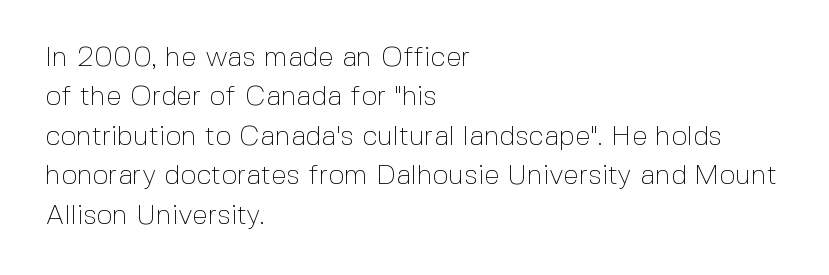
Nobody touched the tracking dial on this one. Vertical stems look standard width or narrower in stroke. This sample uses an upright cut, with every glyph sitting square on the baseline. Beneath every word, the page is bare. These lines stack with their left ends in a neat column. Nothing sits at the stroke ends, so this counts as sans-serif.
